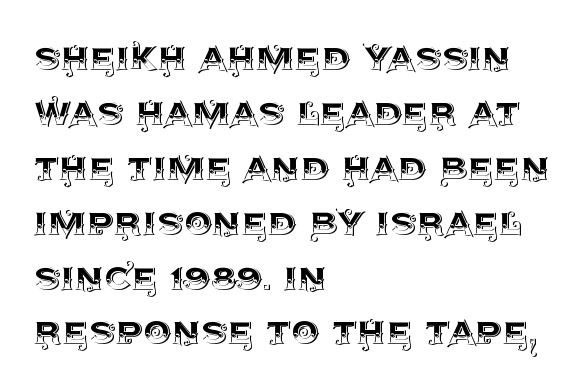
The image shows 45 px text type, upright; set left-aligned, line spacing 1.22x, normal letter spacing, not underlined; a large x-height.
